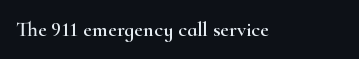
Q: Is the text italic (slanted)? A: No, it is upright.
Q: Is the text underlined? A: No.
Q: Is the spacing between letters normal or unusually wide? A: Normal.
